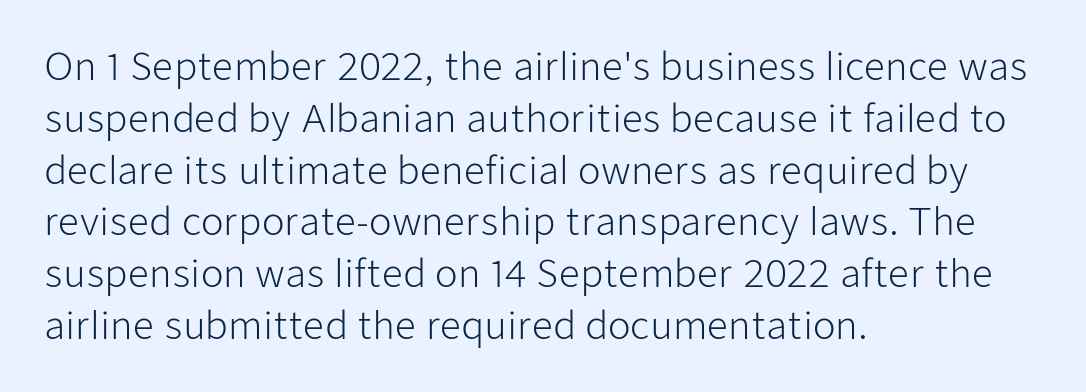
Q: Is the text bold? A: No.
Q: Is the text italic (slanted)? A: No, it is upright.
Q: Is the typeface a serif or a sans-serif typeface? A: Sans-serif.
Q: Is the text underlined? A: No.
Q: How is the paragraph aligned? A: Left-aligned.
Q: Is the spacing between letters normal or unusually wide? A: Normal.
Q: Is the spacing between lines tight, normal or loose? A: Normal.
Q: Width (condensed, normal, or wide)? A: Normal.
Q: Stroke contrast? A: Low.
Q: x-height? A: Medium.
Q: Monospaced? A: No.
